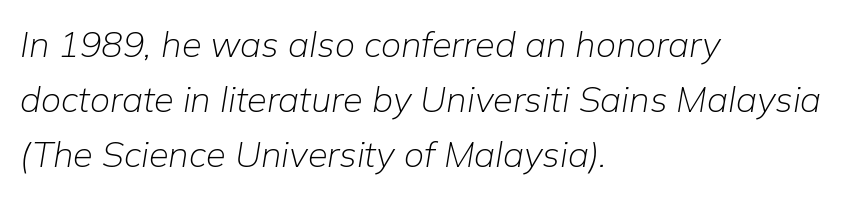
The image shows 36 px light type, italic (leaning right); set left-aligned, normal line spacing (1.53x), normal letter spacing, not underlined; low stroke contrast and a medium x-height.
